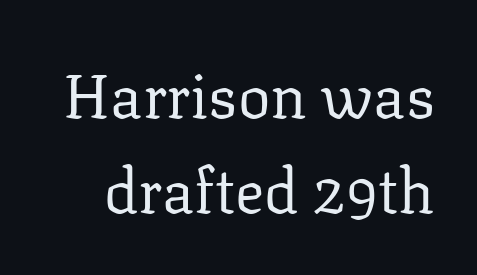
Q: Is the text bold? A: No.
Q: Is the text italic (slanted)? A: No, it is upright.
Q: Is the typeface a serif or a sans-serif typeface? A: Serif.
Q: Is the text underlined? A: No.
Q: Is the spacing between letters normal or unusually wide? A: Normal.
Q: Is the spacing between lines tight, normal or loose? A: Normal.
Q: Width (condensed, normal, or wide)? A: Normal.
Q: Stroke contrast? A: Low.
Q: x-height? A: Medium.
Q: Monospaced? A: No.
